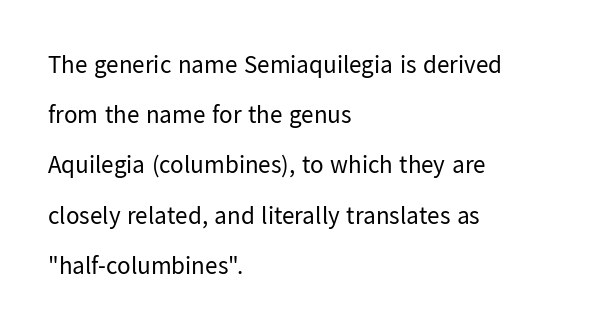
The image shows 25 px text type, upright; set left-aligned, loose line spacing (2.01x), normal letter spacing, not underlined.
